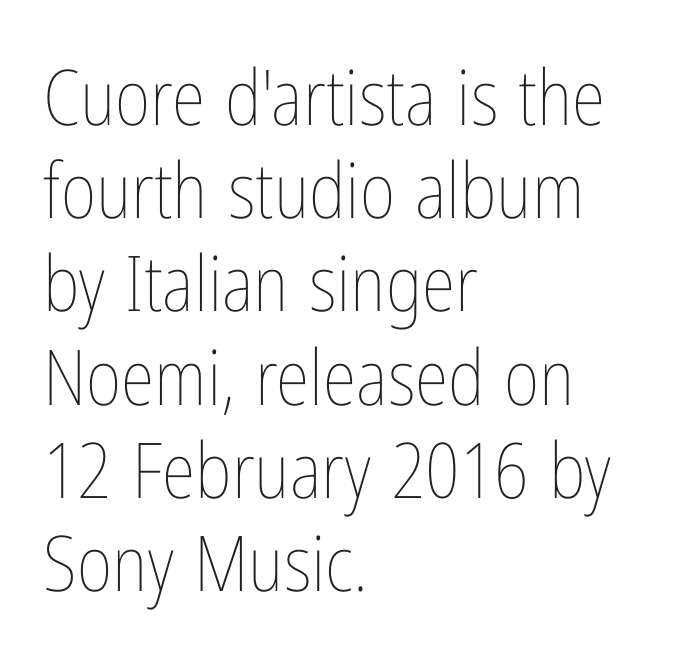
The image shows 77 px thin, condensed type, upright; set left-aligned, line spacing 1.21x, normal letter spacing, not underlined; low stroke contrast and a medium x-height.
